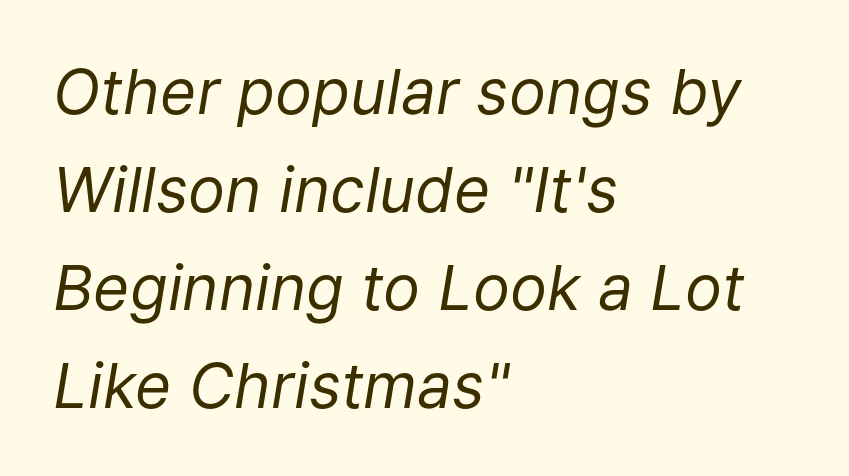
Q: Is the text bold? A: No.
Q: Is the text italic (slanted)? A: Yes, it leans right by about 9 degrees.
Q: Is the text underlined? A: No.
Q: How is the paragraph aligned? A: Left-aligned.
Q: Is the spacing between letters normal or unusually wide? A: Normal.
Q: Is the spacing between lines tight, normal or loose? A: Normal.
Q: Width (condensed, normal, or wide)? A: Normal.
Q: Stroke contrast? A: Low.
Q: x-height? A: Medium.
Q: Monospaced? A: No.
